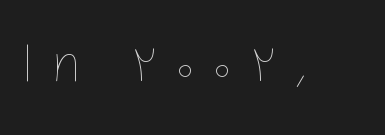
The image shows 55 px thin type, upright; set unusually wide letter spacing (+0.31 em), not underlined; low stroke contrast and a medium x-height.
